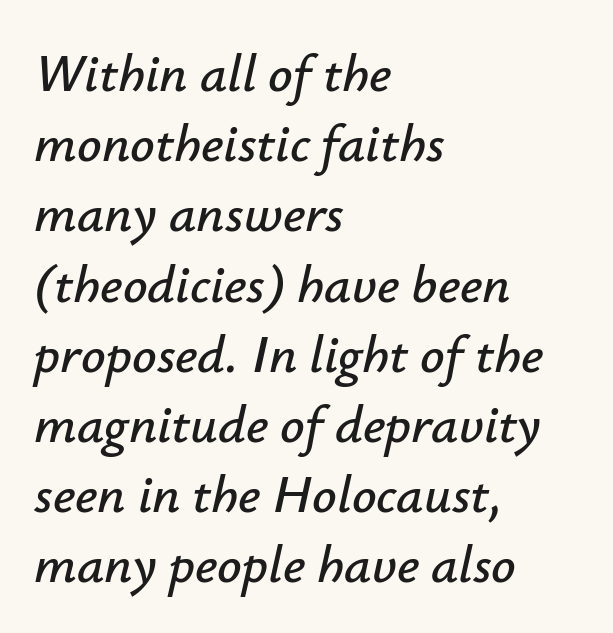
{"italic": "yes", "lean": "right", "slant_degrees": 12, "width": "normal", "stroke_contrast": "low", "x_height": "small", "monospaced": "no", "underline": "no", "align": "left", "line_spacing": "normal", "line_spacing_ratio": 1.3, "letter_spacing": "normal", "letter_spacing_em": 0.0, "glyph_px": 54}
